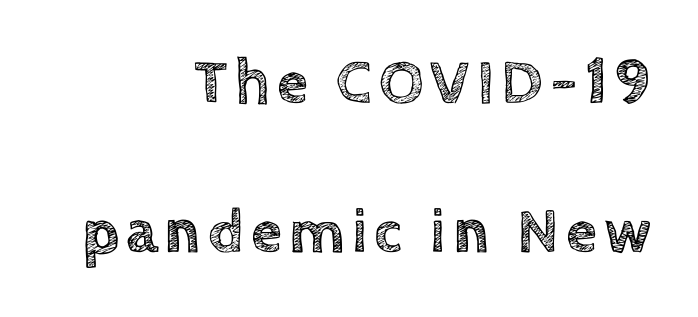
The image shows 63 px text type, upright; set right-aligned, loose line spacing (2.36x), not underlined; a large x-height.
